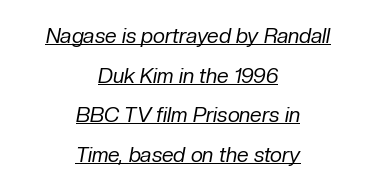
{"italic": "yes", "lean": "right", "slant_degrees": 10, "bold": "no", "underline": "yes", "align": "center", "line_spacing_ratio": 1.89, "letter_spacing": "normal", "letter_spacing_em": 0.0, "glyph_px": 21}
